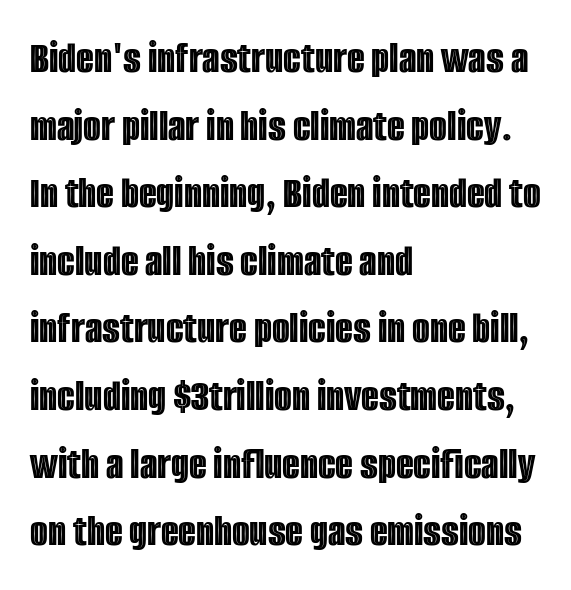
Q: Is the text italic (slanted)? A: No, it is upright.
Q: Is the text underlined? A: No.
Q: How is the paragraph aligned? A: Left-aligned.
Q: Is the spacing between letters normal or unusually wide? A: Normal.
Q: Is the spacing between lines tight, normal or loose? A: Normal.
Q: Width (condensed, normal, or wide)? A: Condensed.
Q: x-height? A: Large.
Q: Monospaced? A: No.
